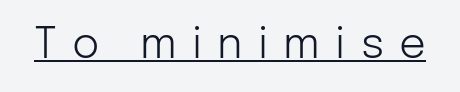
{"serif": "no", "italic": "no", "bold": "no", "weight": "light", "width": "normal", "stroke_contrast": "low", "x_height": "medium", "monospaced": "no", "underline": "yes", "letter_spacing": "wide", "letter_spacing_em": 0.36, "glyph_px": 42}
